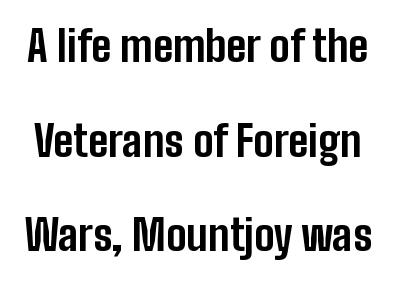
The image shows 43 px bold, condensed sans-serif type, upright; set loose line spacing (2.2x), normal letter spacing, not underlined; low stroke contrast and a medium x-height.
